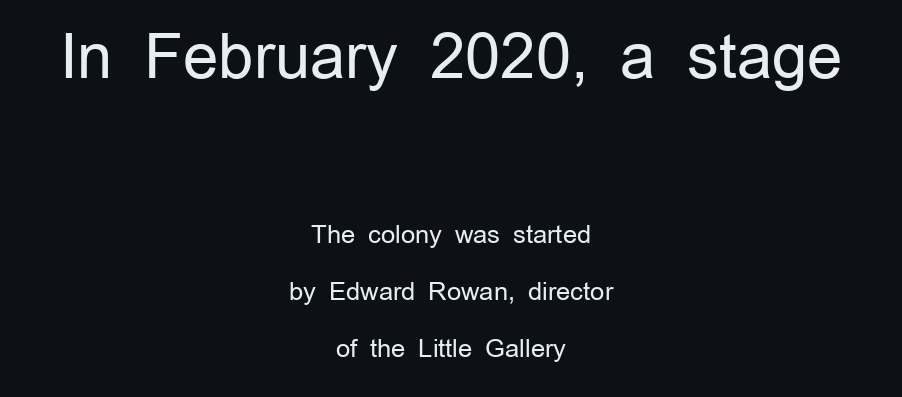
{"serif": "no", "italic": "no", "bold": "no", "weight": "regular", "width": "normal", "stroke_contrast": "low", "x_height": "medium", "monospaced": "no", "underline": "no", "align": "center", "line_spacing": "loose", "line_spacing_ratio": 2.29, "letter_spacing": "normal", "letter_spacing_em": 0.0, "larger_block": "first", "size_ratio": 2.48, "glyph_px": 62}
